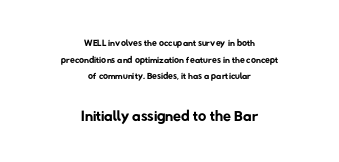
{"bold": "no", "underline": "no", "align": "center", "line_spacing_ratio": 1.18, "letter_spacing": "normal", "letter_spacing_em": 0.0, "larger_block": "second", "size_ratio": 1.64, "glyph_px": 23}
